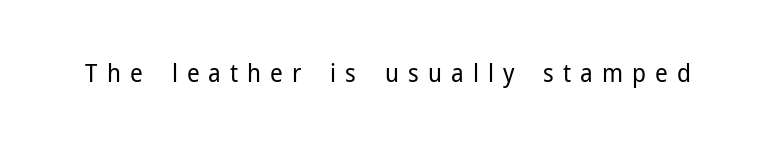
Q: Is the text bold? A: No.
Q: Is the text italic (slanted)? A: No, it is upright.
Q: Is the text underlined? A: No.
Q: Is the spacing between letters normal or unusually wide? A: Unusually wide.
